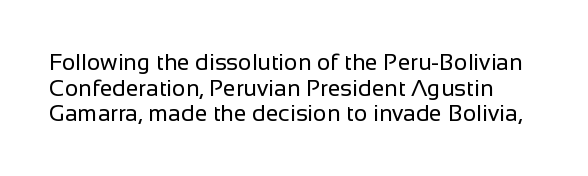
Q: Is the text bold? A: No.
Q: Is the text italic (slanted)? A: No, it is upright.
Q: Is the text underlined? A: No.
Q: Is the spacing between letters normal or unusually wide? A: Normal.
Q: Is the spacing between lines tight, normal or loose? A: Tight.
